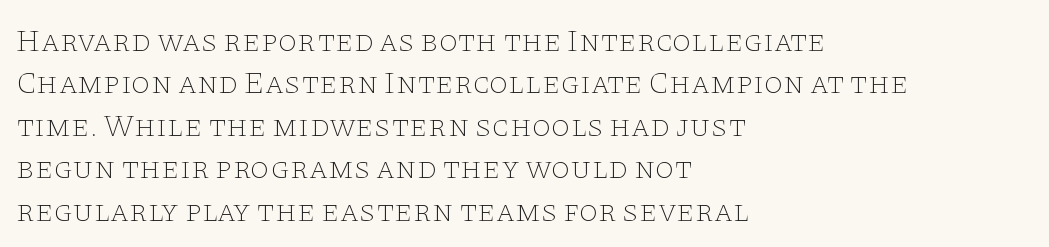
{"serif": "yes", "italic": "no", "bold": "no", "weight": "thin", "width": "wide", "stroke_contrast": "low", "x_height": "large", "monospaced": "no", "underline": "no", "align": "left", "line_spacing": "normal", "line_spacing_ratio": 1.37, "letter_spacing": "normal", "letter_spacing_em": 0.0, "glyph_px": 31}
